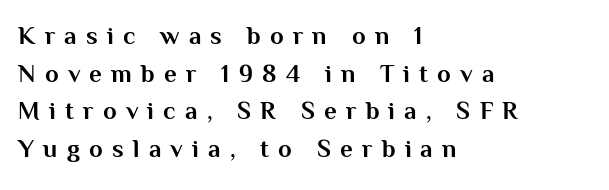
You can tell it's not italic because the verticals are truly vertical. Is the type bold? Yes — the strokes are clearly thick and heavy. Normally led — the rows are evenly, conventionally spaced. This rendering widens character spacing well past its baseline value. This rendering features lettering with no underline. Layout note: lines flush left.
